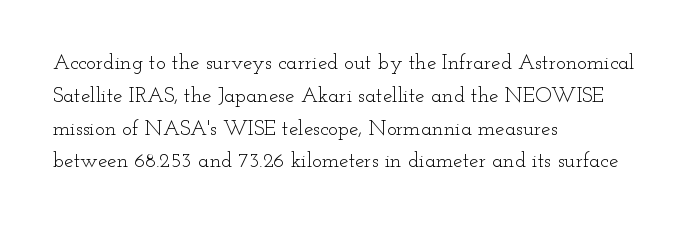
Upright lettering throughout. The rows are spaced the way most documents space them. These lines stack with their left ends in a neat column. The space beneath each line is pristine and unruled. This sample uses plain, unmodified letter spacing. Stem width sits at or under what a default text font uses.
